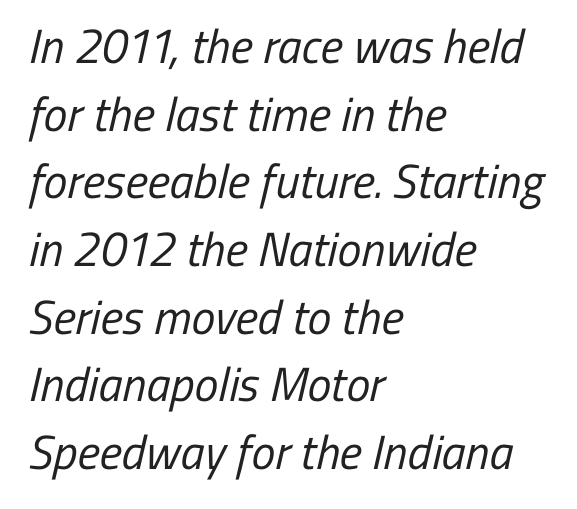
{"serif": "no", "bold": "no", "weight": "regular", "width": "condensed", "stroke_contrast": "low", "x_height": "medium", "monospaced": "no", "underline": "no", "align": "left", "line_spacing": "normal", "line_spacing_ratio": 1.41, "letter_spacing": "normal", "letter_spacing_em": 0.0, "glyph_px": 48}
